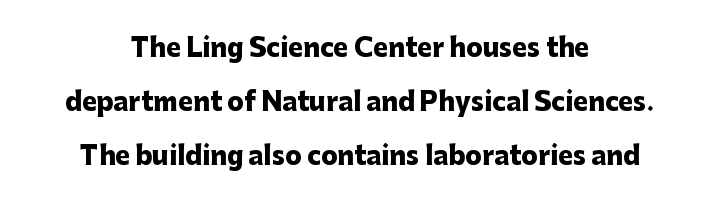
The image shows 25 px bold type, upright; set centered, loose line spacing (2.16x), normal letter spacing, not underlined.
